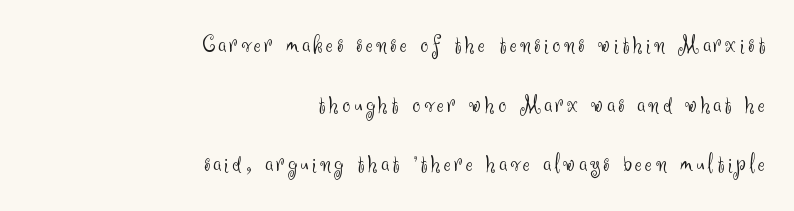
The image shows 26 px text type, upright; set right-aligned, loose line spacing (2.29x), not underlined.
